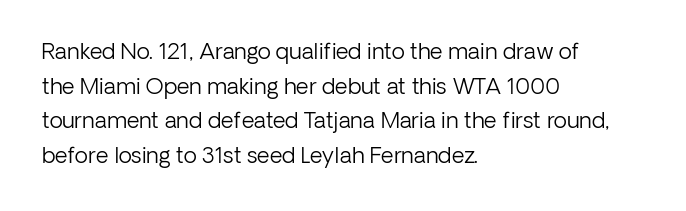
Which margin do the lines hug? The left one — the right edge is uneven. This is roman type, the default non-slanted kind. Summary of vertical rhythm: regular, with standard interline spacing. These glyphs show unthickened strokes, regular width or finer. The rendering keeps characters at their native spacing. The gap between lines stays unmarked.
